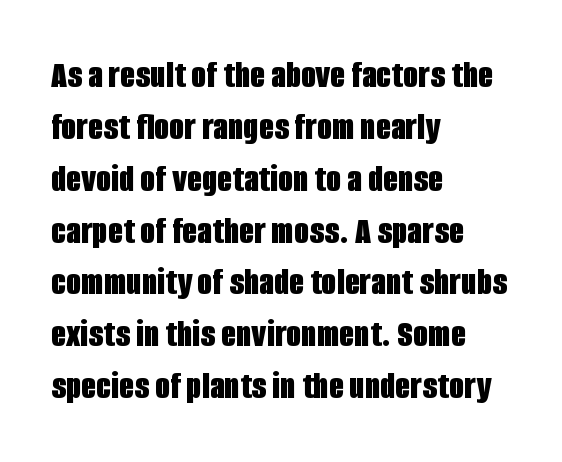
{"serif": "no", "italic": "no", "bold": "yes", "weight": "bold", "width": "condensed", "stroke_contrast": "low", "x_height": "large", "monospaced": "no", "underline": "no", "align": "left", "line_spacing": "normal", "line_spacing_ratio": 1.33, "letter_spacing": "normal", "letter_spacing_em": 0.0, "glyph_px": 39}
